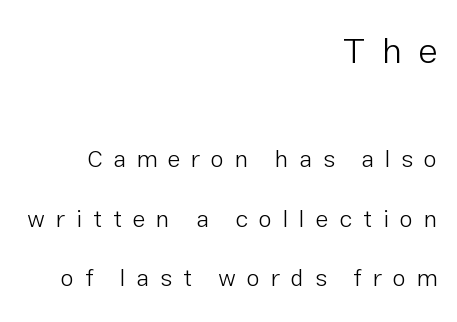
{"serif": "no", "italic": "no", "bold": "no", "weight": "light", "width": "normal", "stroke_contrast": "low", "x_height": "medium", "monospaced": "no", "underline": "no", "align": "right", "line_spacing": "loose", "line_spacing_ratio": 2.48, "letter_spacing": "wide", "letter_spacing_em": 0.45, "larger_block": "first", "size_ratio": 1.5, "glyph_px": 36}
